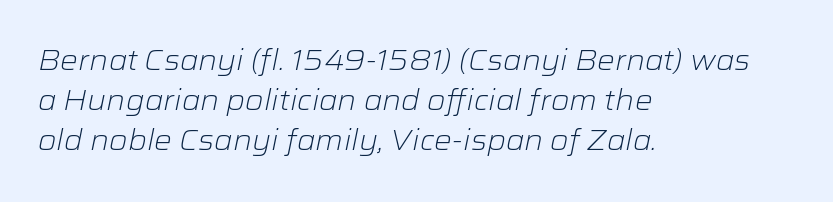
The image shows 28 px light, wide type, italic (leaning right); set left-aligned, normal line spacing (1.43x), normal letter spacing, not underlined; low stroke contrast and a medium x-height.
